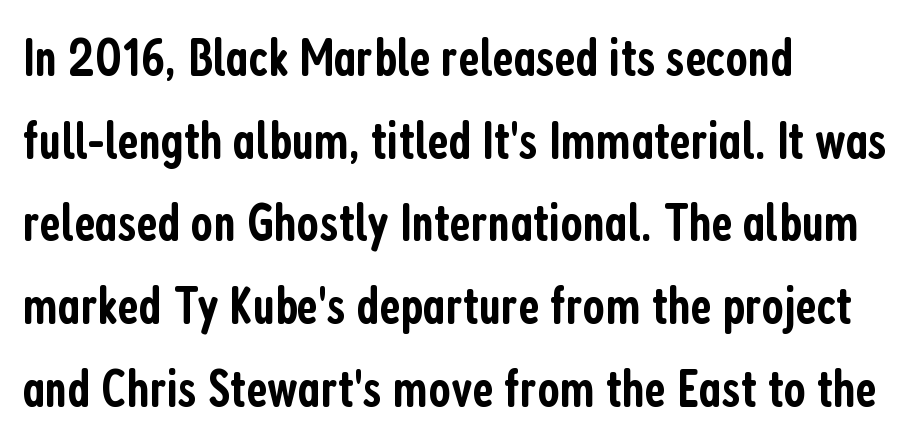
{"serif": "no", "italic": "no", "bold": "semi", "weight": "semibold", "width": "condensed", "stroke_contrast": "low", "x_height": "medium", "monospaced": "no", "underline": "no", "align": "left", "line_spacing": "normal", "line_spacing_ratio": 1.56, "letter_spacing": "normal", "letter_spacing_em": 0.0, "glyph_px": 53}
